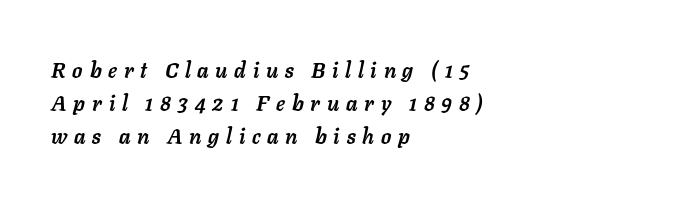
{"italic": "yes", "lean": "right", "slant_degrees": 11, "bold": "yes", "underline": "no", "align": "left", "line_spacing": "normal", "line_spacing_ratio": 1.57, "letter_spacing": "wide", "letter_spacing_em": 0.32, "glyph_px": 21}
